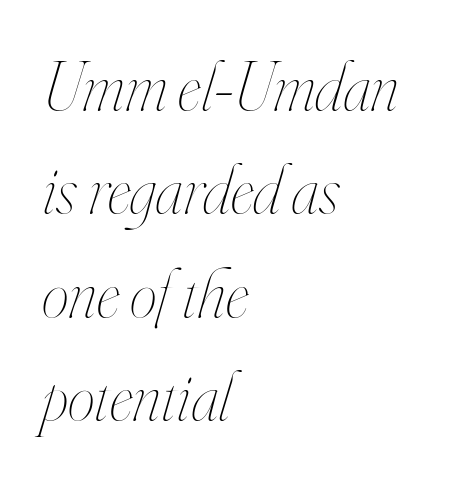
The image shows 69 px thin, condensed type, italic (leaning right); set left-aligned, normal line spacing (1.5x), normal letter spacing, not underlined; high stroke contrast and a small x-height.
